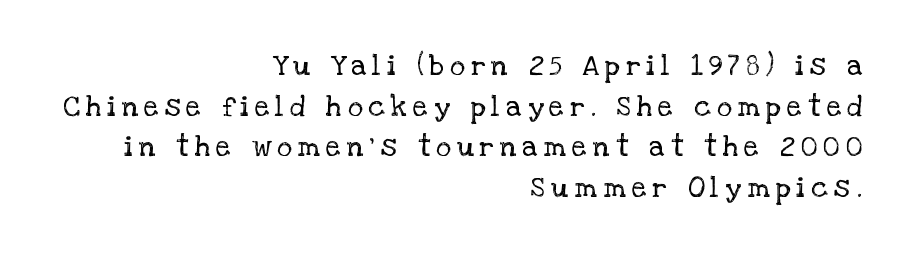
The image shows 29 px regular-weight serif type, upright; set right-aligned, normal line spacing (1.4x), unusually wide letter spacing (+0.21 em), not underlined; low stroke contrast and a large x-height.
